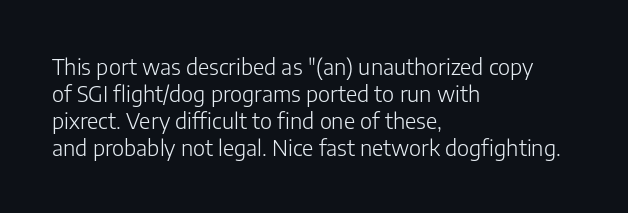
Honestly, the letter spacing is just normal — you wouldn't notice it. A student would call this left alignment; a typographer would say flush left, rag right. The font sits on the lighter half of the weight spectrum, regular included. Just letters on the line, the space beneath them empty.
